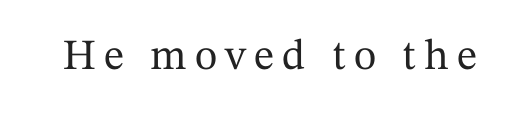
The image shows 43 px serif type, upright; set not underlined; medium stroke contrast and a medium x-height.
